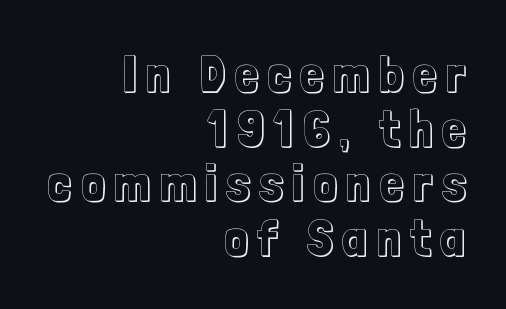
Q: Is the text italic (slanted)? A: No, it is upright.
Q: Is the text underlined? A: No.
Q: How is the paragraph aligned? A: Right-aligned.
Q: Is the spacing between lines tight, normal or loose? A: Tight.
Q: Width (condensed, normal, or wide)? A: Condensed.
Q: x-height? A: Medium.
Q: Monospaced? A: No.
